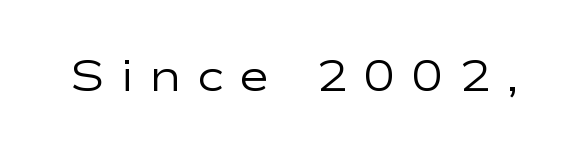
Q: Is the text bold? A: No.
Q: Is the text italic (slanted)? A: No, it is upright.
Q: Is the typeface a serif or a sans-serif typeface? A: Sans-serif.
Q: Is the text underlined? A: No.
Q: Is the spacing between letters normal or unusually wide? A: Unusually wide.
Q: Width (condensed, normal, or wide)? A: Wide.
Q: Stroke contrast? A: Low.
Q: x-height? A: Medium.
Q: Monospaced? A: No.
